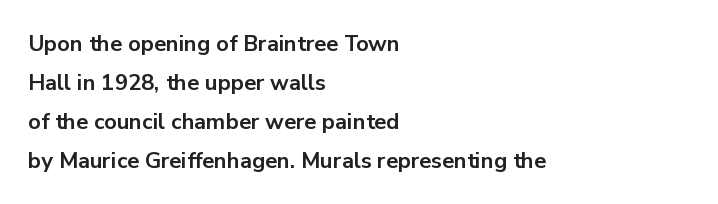
The image shows 22 px bold type, upright; set left-aligned, line spacing 1.77x, normal letter spacing, not underlined.
